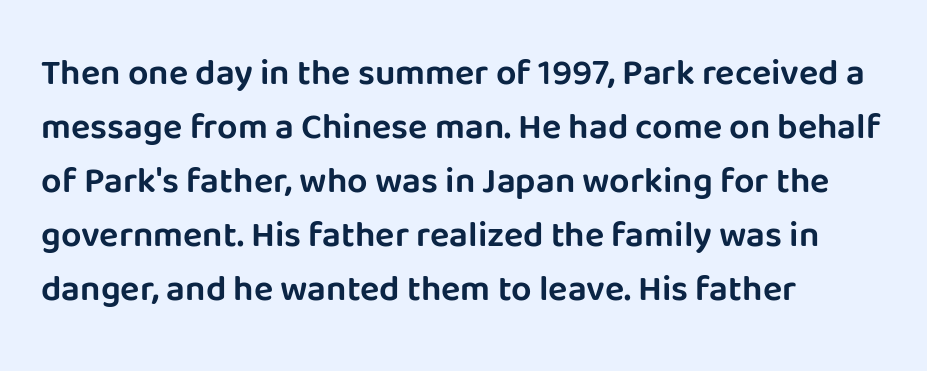
Q: Is the text italic (slanted)? A: No, it is upright.
Q: Is the typeface a serif or a sans-serif typeface? A: Sans-serif.
Q: Is the text underlined? A: No.
Q: How is the paragraph aligned? A: Left-aligned.
Q: Is the spacing between letters normal or unusually wide? A: Normal.
Q: Is the spacing between lines tight, normal or loose? A: Normal.
Q: Width (condensed, normal, or wide)? A: Normal.
Q: Stroke contrast? A: Low.
Q: x-height? A: Large.
Q: Monospaced? A: No.
